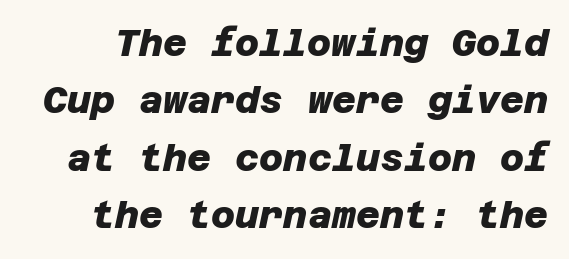
{"serif": "no", "bold": "yes", "weight": "heavy", "width": "normal", "stroke_contrast": "low", "x_height": "large", "underline": "no", "line_spacing": "normal", "line_spacing_ratio": 1.55, "letter_spacing": "normal", "letter_spacing_em": 0.0, "glyph_px": 37}
